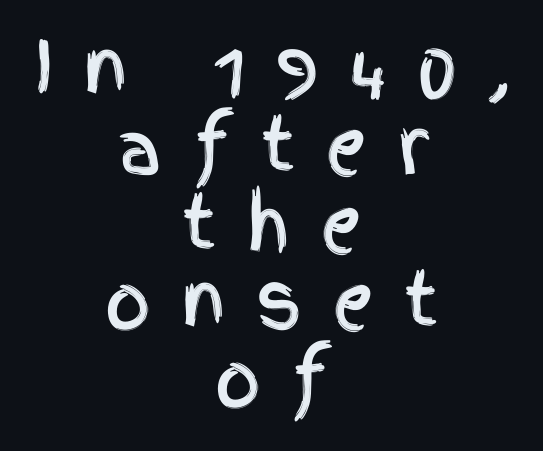
{"serif": "no", "italic": "no", "width": "condensed", "x_height": "large", "monospaced": "no", "underline": "no", "align": "center", "line_spacing": "tight", "line_spacing_ratio": 1.08, "letter_spacing": "wide", "letter_spacing_em": 0.42, "glyph_px": 72}
